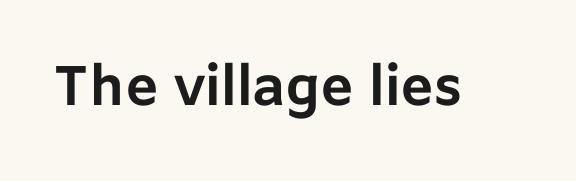
The image shows 56 px bold sans-serif type, upright; set normal letter spacing, not underlined; low stroke contrast and a medium x-height.
